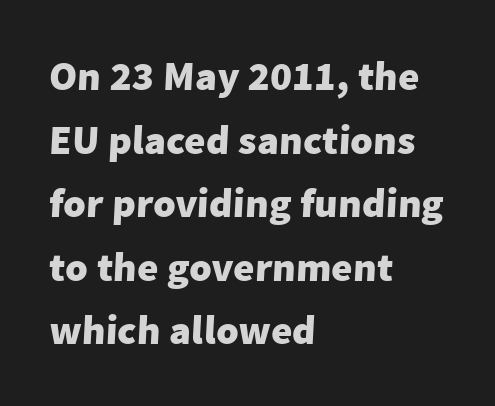
The line-height multiplier appears to be the usual default. Pretty heavy lettering here — definitely bold. A typesetter would label this face a sans. Casual observation: everything's shoved over to the left. The gap between lines stays unmarked.
